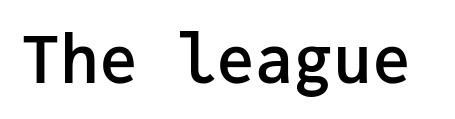
Q: Is the text bold? A: Semi-bold.
Q: Is the text italic (slanted)? A: No, it is upright.
Q: Is the typeface a serif or a sans-serif typeface? A: Sans-serif.
Q: Is the text underlined? A: No.
Q: Is the spacing between letters normal or unusually wide? A: Normal.
Q: Width (condensed, normal, or wide)? A: Normal.
Q: Stroke contrast? A: Low.
Q: x-height? A: Medium.
Q: Monospaced? A: Yes.
